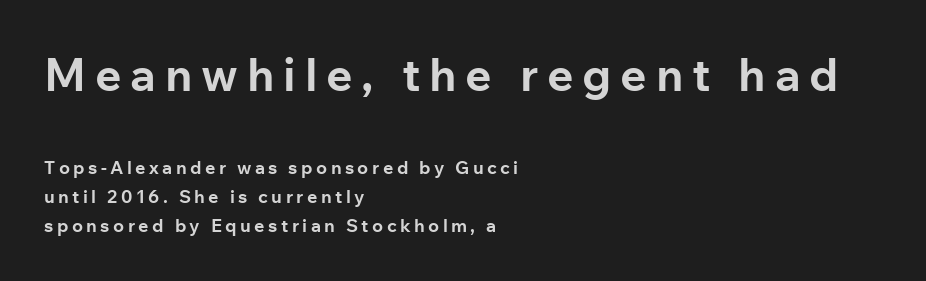
The image shows 46 px bold sans-serif type, upright; set left-aligned, normal line spacing (1.61x), not underlined; the first (top) block is 2.56x larger; low stroke contrast and a medium x-height.
